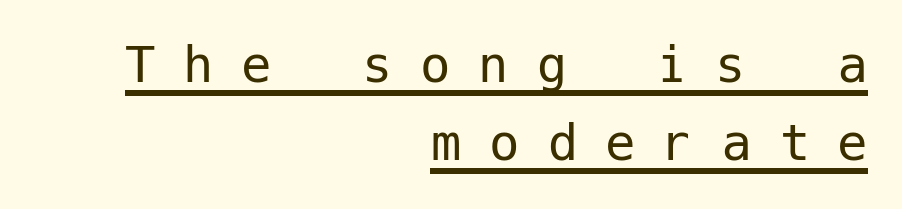
Q: Is the text bold? A: No.
Q: Is the text italic (slanted)? A: No, it is upright.
Q: Is the typeface a serif or a sans-serif typeface? A: Sans-serif.
Q: Is the text underlined? A: Yes.
Q: How is the paragraph aligned? A: Right-aligned.
Q: Is the spacing between letters normal or unusually wide? A: Unusually wide.
Q: Is the spacing between lines tight, normal or loose? A: Normal.
Q: Width (condensed, normal, or wide)? A: Normal.
Q: Stroke contrast? A: Low.
Q: x-height? A: Medium.
